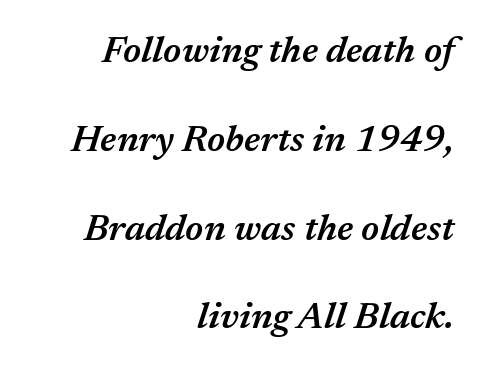
Observe the lean: these are italic letterforms. The horizontal fit of the characters is conventional and even. Teacher's note: observe the even right margin — that is flush-right alignment. You could not count columns in this text — the font is proportionally spaced.
